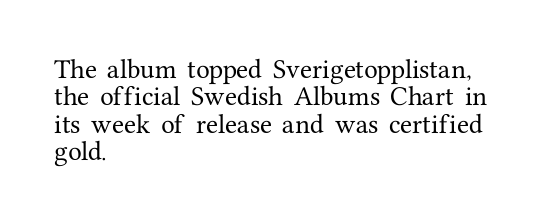
The image shows 22 px text type, upright; set left-aligned, line spacing 1.24x, normal letter spacing, not underlined.
